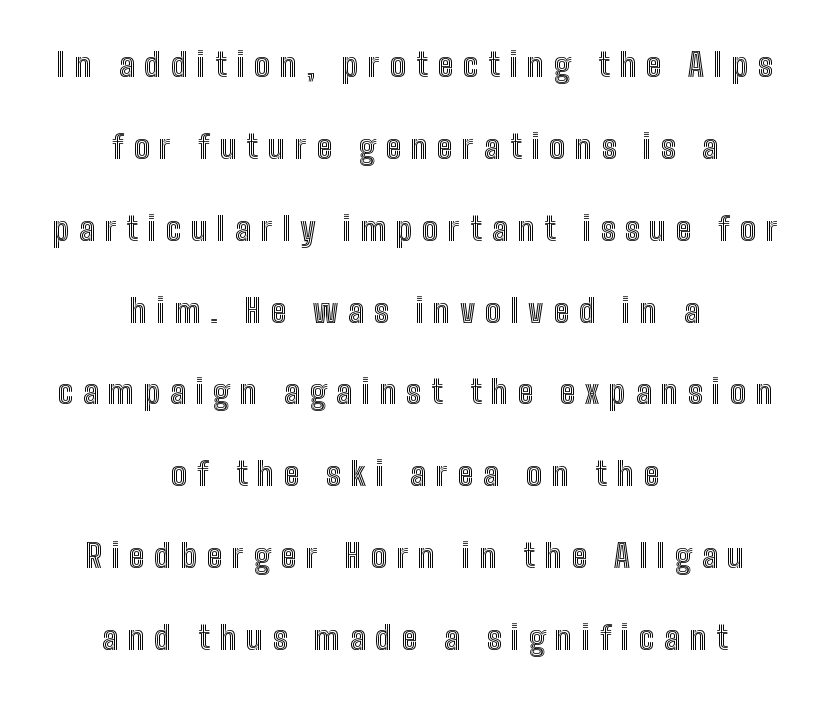
{"italic": "no", "width": "condensed", "x_height": "medium", "monospaced": "no", "underline": "no", "align": "center", "line_spacing": "loose", "line_spacing_ratio": 2.48, "letter_spacing": "wide", "letter_spacing_em": 0.3, "glyph_px": 33}
